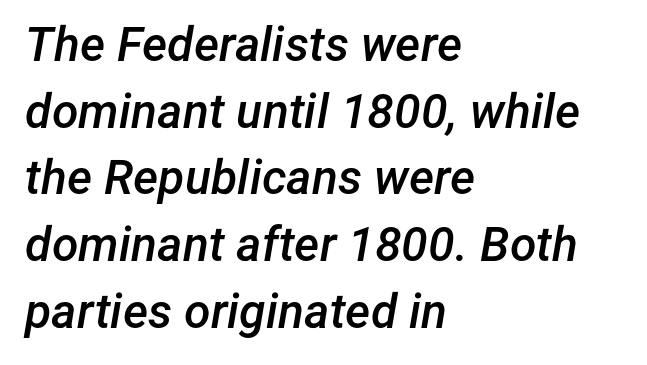
Each new line begins a customary step beneath the previous one. Varying glyph widths throughout — classic text-font behaviour. Casual observation: everything's shoved over to the left. Every character sits at an angle, as italics do.
